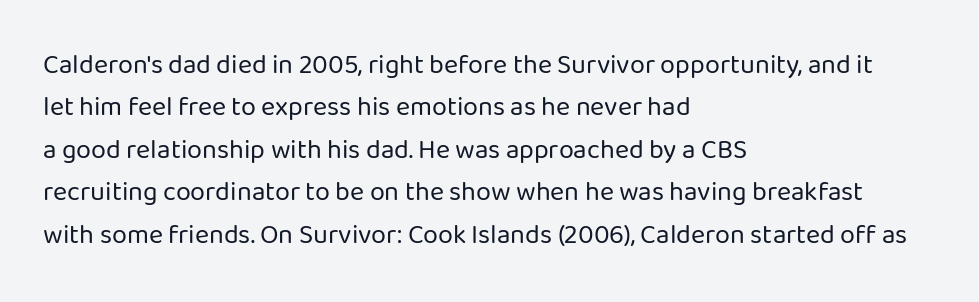
The image shows 27 px text type, upright; set left-aligned, normal line spacing (1.57x), normal letter spacing, not underlined.
